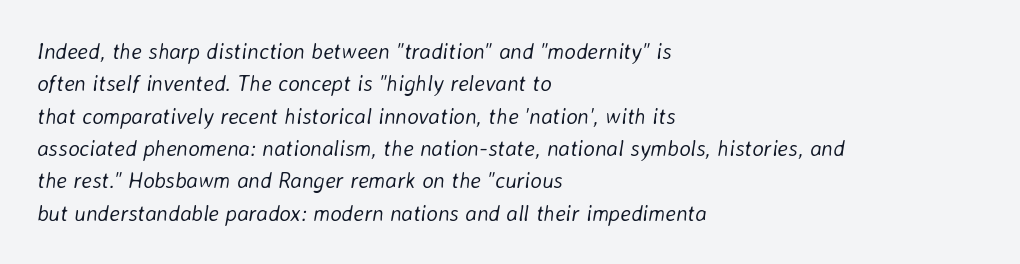
The image shows 22 px text type, italic (leaning right); set left-aligned, normal line spacing (1.47x), normal letter spacing, not underlined.
